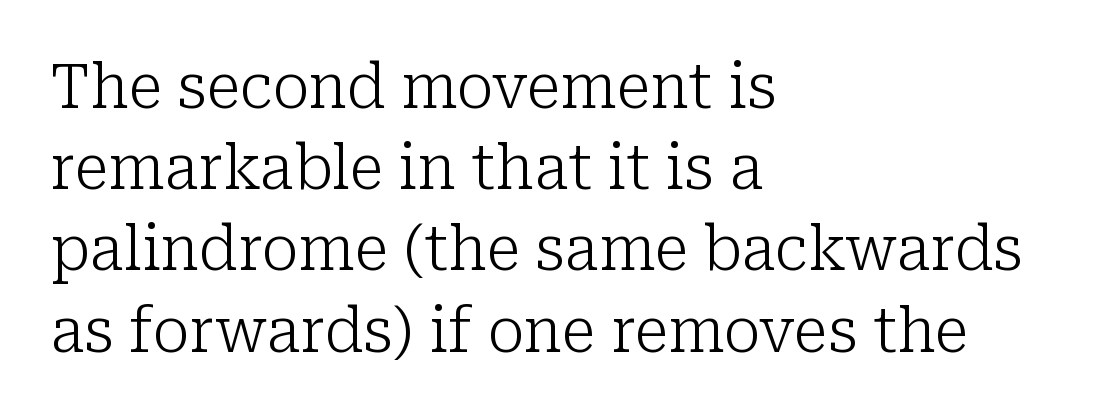
Q: Is the text bold? A: No.
Q: Is the text italic (slanted)? A: No, it is upright.
Q: Is the typeface a serif or a sans-serif typeface? A: Serif.
Q: Is the text underlined? A: No.
Q: How is the paragraph aligned? A: Left-aligned.
Q: Is the spacing between letters normal or unusually wide? A: Normal.
Q: Is the spacing between lines tight, normal or loose? A: Normal.
Q: Width (condensed, normal, or wide)? A: Normal.
Q: Stroke contrast? A: Low.
Q: x-height? A: Medium.
Q: Monospaced? A: No.
